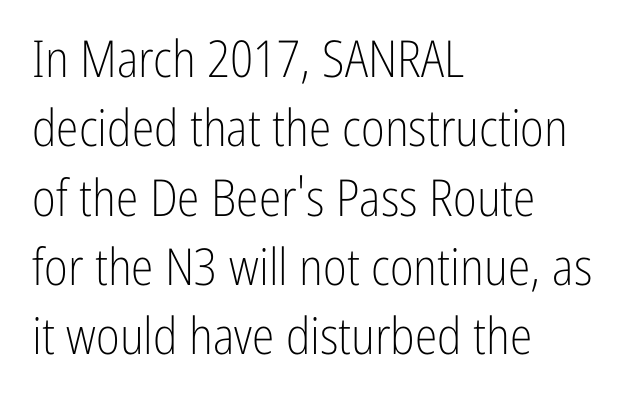
If you drew a line through each stem, it would be perfectly vertical. The passage shown is typed in a proportional face where columns would drift. Bold? No — there's no thickening of the strokes. These lines are composed in type without serifs. The paragraph shown leans on its left margin. Tracking value appears to be zero — textbook default spacing.
